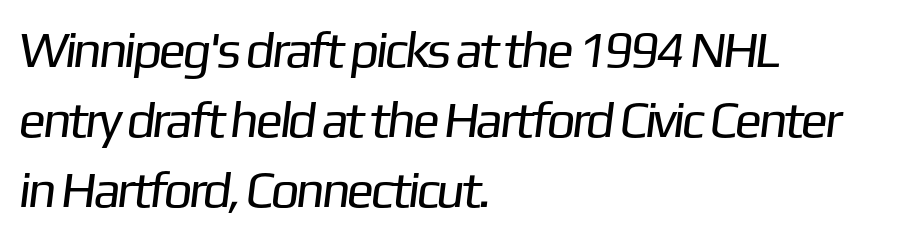
What kind of face is this? One without serifs — a sans. The face used here is proportionally spaced, like ordinary book or web type. Teacher's note: observe the even left margin — that is flush-left alignment. No word sits above an underline.
